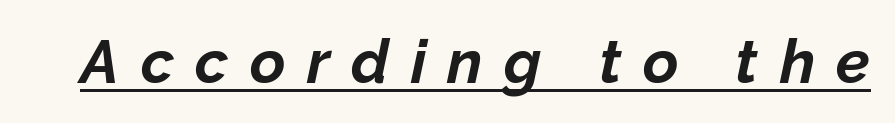
Each letter keeps its own natural width here, so spacing adapts to shape. The letters are slanted; this is an italic face. Compared with undecorated copy, this sample adds a rule below the words. Between one letter and the next there's a generous, obvious gap.
